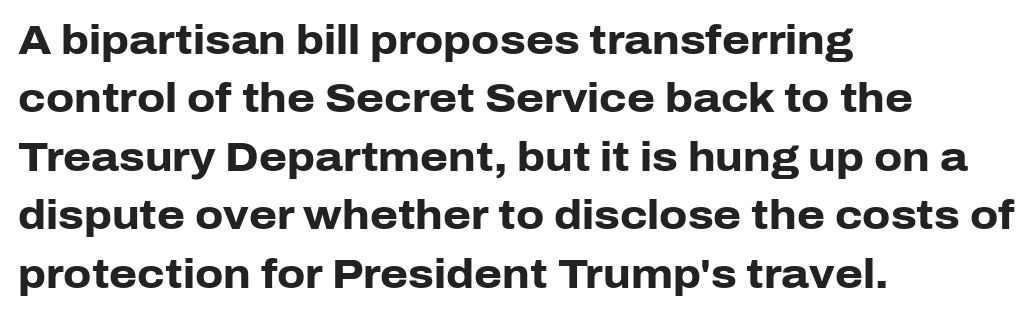
The image shows 40 px heavy sans-serif type, upright; set left-aligned, normal line spacing (1.46x), normal letter spacing, not underlined; low stroke contrast and a medium x-height.
